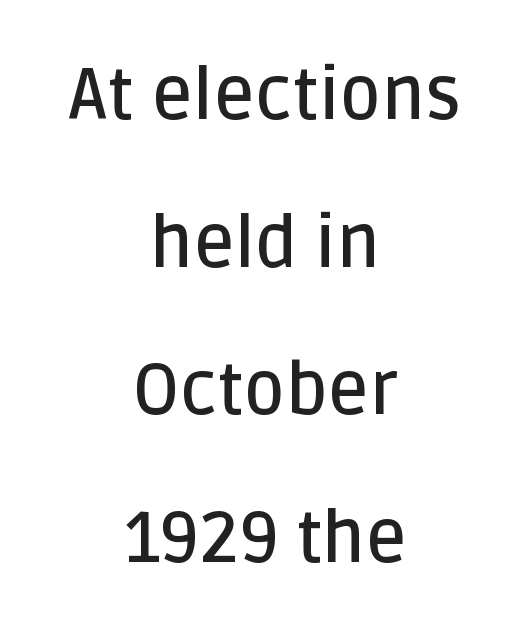
{"serif": "no", "italic": "no", "bold": "semi", "weight": "semibold", "width": "normal", "stroke_contrast": "low", "x_height": "large", "monospaced": "no", "underline": "no", "align": "center", "line_spacing": "loose", "line_spacing_ratio": 2.08, "letter_spacing": "normal", "letter_spacing_em": 0.0, "glyph_px": 71}
